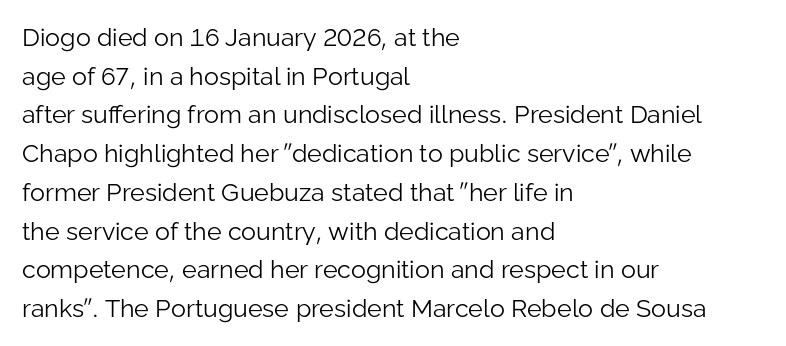
Q: Is the text bold? A: No.
Q: Is the text italic (slanted)? A: No, it is upright.
Q: Is the text underlined? A: No.
Q: How is the paragraph aligned? A: Left-aligned.
Q: Is the spacing between letters normal or unusually wide? A: Normal.
Q: Is the spacing between lines tight, normal or loose? A: Normal.
